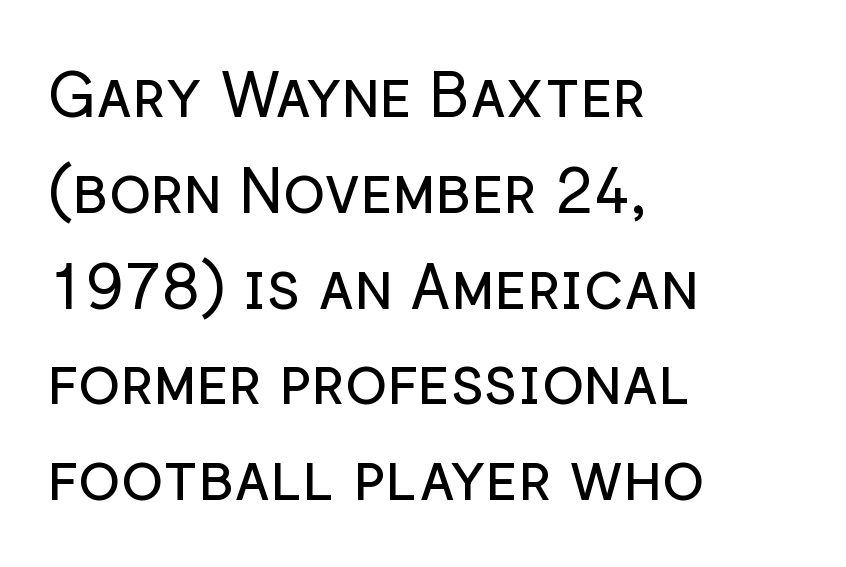
Q: Is the text bold? A: No.
Q: Is the text italic (slanted)? A: No, it is upright.
Q: Is the typeface a serif or a sans-serif typeface? A: Sans-serif.
Q: Is the text underlined? A: No.
Q: How is the paragraph aligned? A: Left-aligned.
Q: Is the spacing between letters normal or unusually wide? A: Normal.
Q: Is the spacing between lines tight, normal or loose? A: Normal.
Q: Width (condensed, normal, or wide)? A: Normal.
Q: Stroke contrast? A: Low.
Q: x-height? A: Medium.
Q: Monospaced? A: No.
